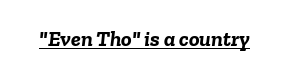
Q: Is the text bold? A: Yes.
Q: Is the text italic (slanted)? A: Yes, it leans right by about 6 degrees.
Q: Is the text underlined? A: Yes.
Q: Is the spacing between letters normal or unusually wide? A: Normal.
